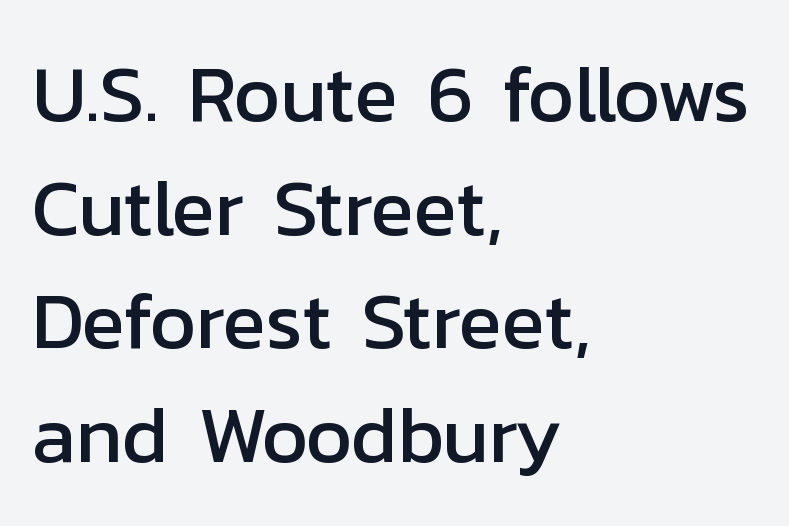
Regarding leading, the lines here are spaced in the standard way. The passage is arranged the way most books set body copy — flush left. Think of a printed novel: that variable character pitch is what you see here. Has an underline been added? It has not. Are there feet on the stems? There aren't — it's a sans. Every stem runs plumb, perpendicular to the baseline.
